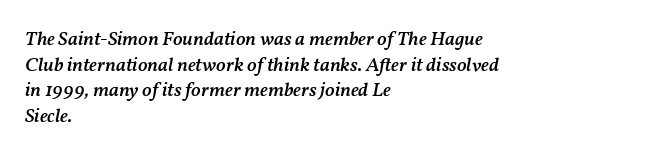
{"italic": "yes", "lean": "right", "slant_degrees": 11, "bold": "semi", "underline": "no", "align": "left", "line_spacing": "normal", "line_spacing_ratio": 1.28, "letter_spacing": "normal", "letter_spacing_em": 0.0, "glyph_px": 20}
